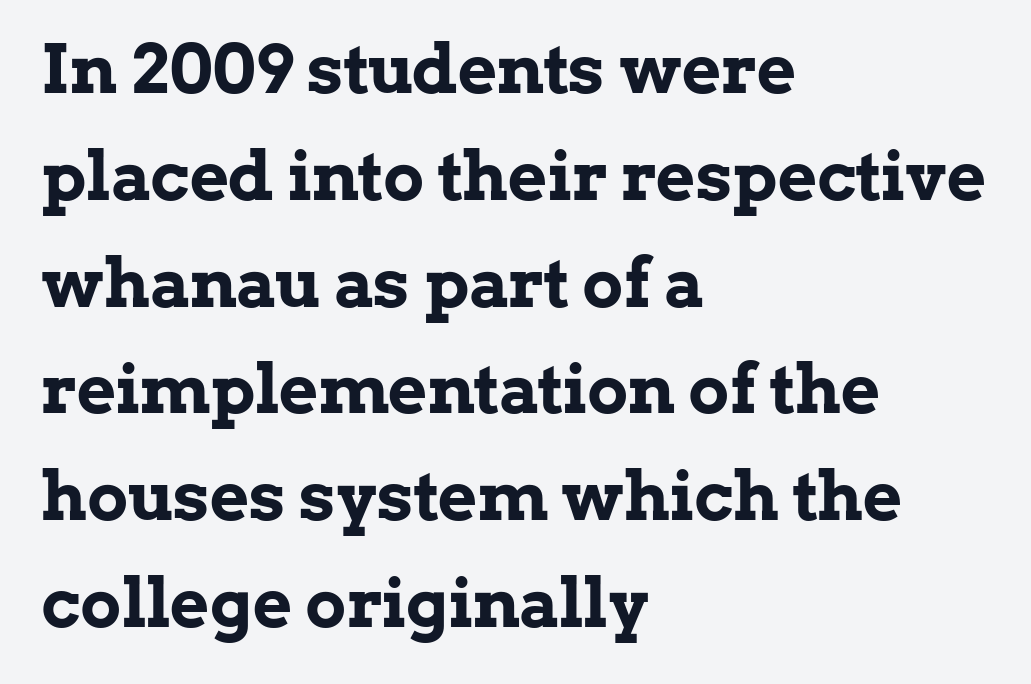
The image shows 68 px bold serif type, upright; set left-aligned, normal line spacing (1.57x), normal letter spacing, not underlined; low stroke contrast and a medium x-height.
